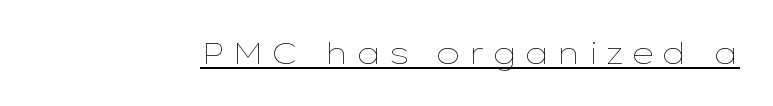
Q: Is the text bold? A: No.
Q: Is the text italic (slanted)? A: No, it is upright.
Q: Is the text underlined? A: Yes.
Q: Is the spacing between letters normal or unusually wide? A: Unusually wide.
Q: Width (condensed, normal, or wide)? A: Wide.
Q: Stroke contrast? A: Low.
Q: x-height? A: Medium.
Q: Monospaced? A: No.
